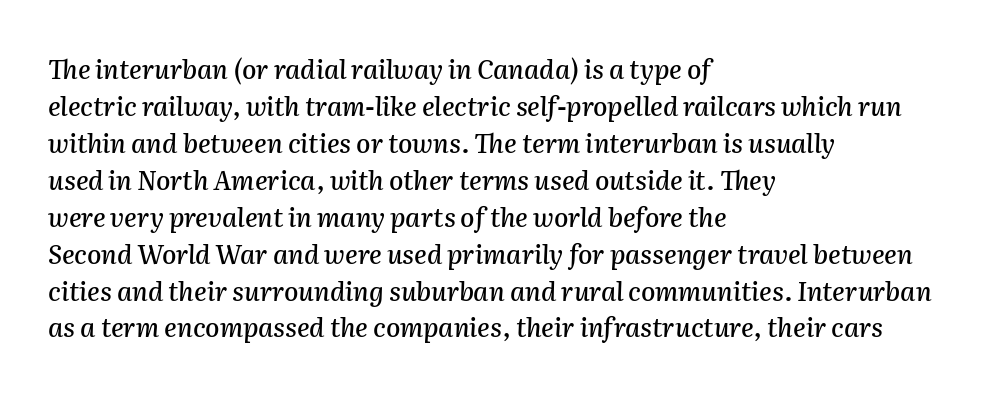
The image shows 26 px text type, italic (leaning right); set left-aligned, normal line spacing (1.42x), normal letter spacing, not underlined.
